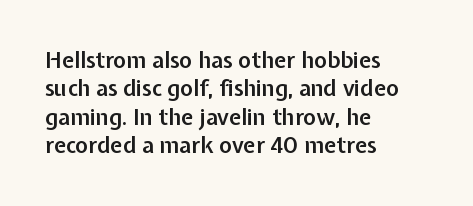
Q: Is the text bold? A: Semi-bold.
Q: Is the text italic (slanted)? A: No, it is upright.
Q: Is the text underlined? A: No.
Q: How is the paragraph aligned? A: Left-aligned.
Q: Is the spacing between letters normal or unusually wide? A: Normal.
Q: Is the spacing between lines tight, normal or loose? A: Normal.
